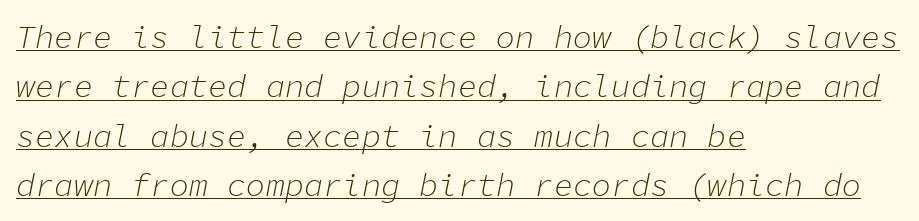
Q: Is the text bold? A: No.
Q: Is the text italic (slanted)? A: Yes, it leans right by about 11 degrees.
Q: Is the text underlined? A: Yes.
Q: How is the paragraph aligned? A: Left-aligned.
Q: Is the spacing between letters normal or unusually wide? A: Normal.
Q: Is the spacing between lines tight, normal or loose? A: Normal.
Q: Width (condensed, normal, or wide)? A: Normal.
Q: Stroke contrast? A: Low.
Q: x-height? A: Medium.
Q: Monospaced? A: Yes.
